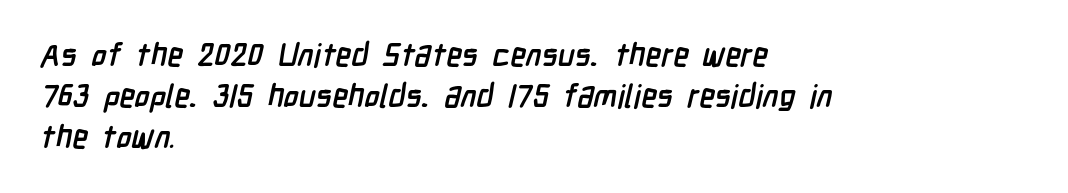
The face used here has the dense, thick strokes of a bold. The type is set solid horizontally, with unmodified tracking. The letters advance in unequal steps, a hallmark of proportional type. Successive baselines arrive at the customary interval.
